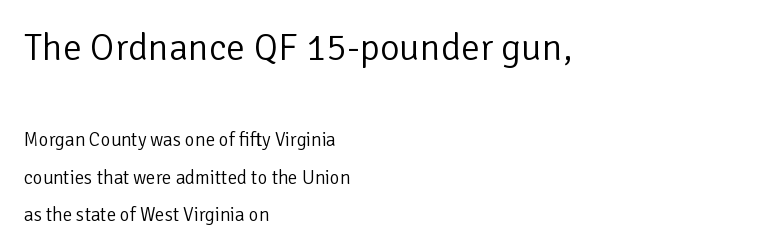
The image shows 38 px light sans-serif type, upright; set left-aligned, loose line spacing (1.95x), normal letter spacing, not underlined; the first (top) block is 2.0x larger; low stroke contrast and a medium x-height.
